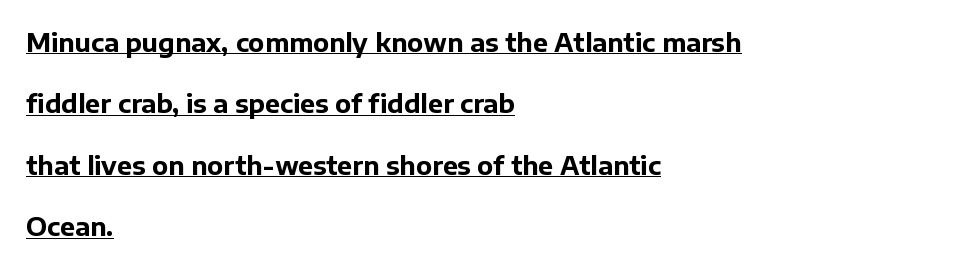
Q: Is the text bold? A: Yes.
Q: Is the text italic (slanted)? A: No, it is upright.
Q: Is the text underlined? A: Yes.
Q: How is the paragraph aligned? A: Left-aligned.
Q: Is the spacing between letters normal or unusually wide? A: Normal.
Q: Is the spacing between lines tight, normal or loose? A: Loose.
